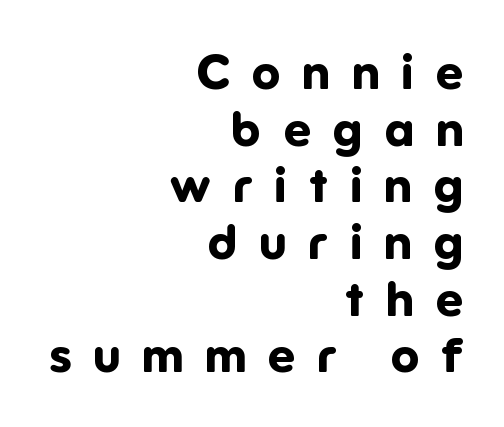
Posture: vertical. Characters follow at a spacing far wider than the type designer built in. Descender tails drop into unmarked territory. A typesetter would call this proportional, since set widths differ per character.
